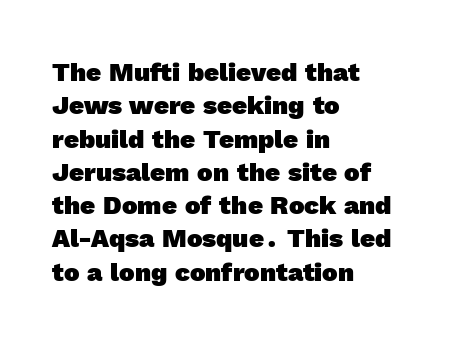
Short note: letters normally spaced. Just letters on the line, the space beneath them empty. Evenly set lines give the paragraph a standard silhouette. Thick stems and heavy bowls — unmistakably bold.
